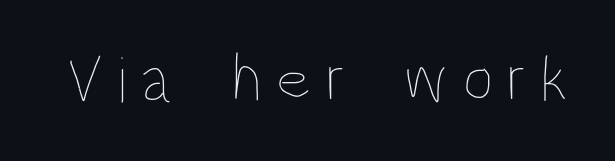
The image shows 66 px thin, condensed type, upright; set unusually wide letter spacing (+0.22 em), not underlined; low stroke contrast and a large x-height.
